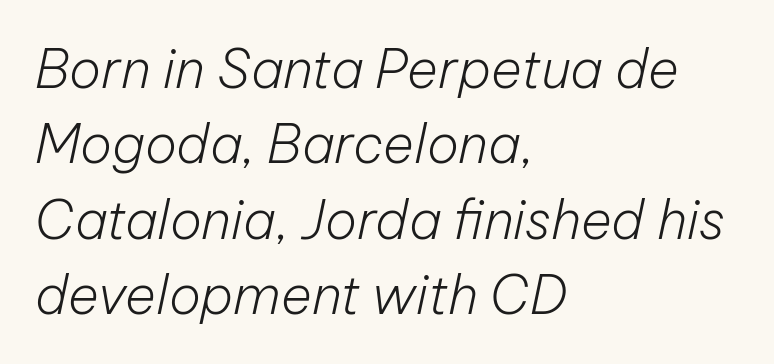
The image shows 53 px light type, italic (leaning right); set left-aligned, normal line spacing (1.42x), normal letter spacing, not underlined; low stroke contrast and a medium x-height.
